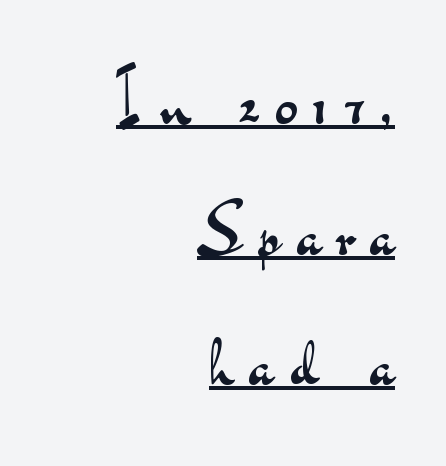
{"serif": "no", "bold": "no", "weight": "regular", "width": "wide", "stroke_contrast": "medium", "x_height": "small", "monospaced": "no", "underline": "yes", "align": "right", "line_spacing": "loose", "line_spacing_ratio": 1.92, "letter_spacing": "wide", "letter_spacing_em": 0.25, "glyph_px": 68}
